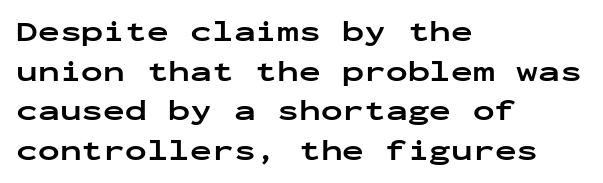
The image shows 29 px bold, wide sans-serif type, upright, monospaced; set left-aligned, normal line spacing (1.37x), normal letter spacing, not underlined; low stroke contrast and a medium x-height.
